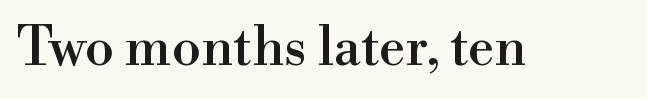
The image shows 53 px serif type, upright; set normal letter spacing, not underlined; a small x-height.
